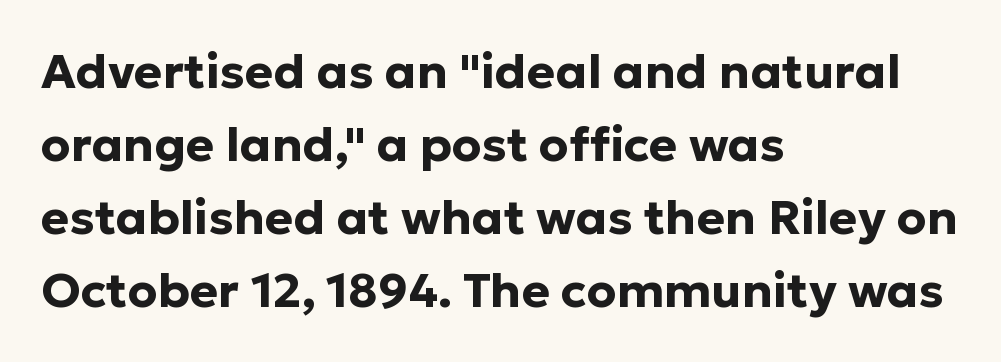
Think of a printed novel: that variable character pitch is what you see here. Rule under the text: the space is simply empty. The type is set solid horizontally, with unmodified tracking. Notice how thick the strokes are: this is what a full bold looks like.
